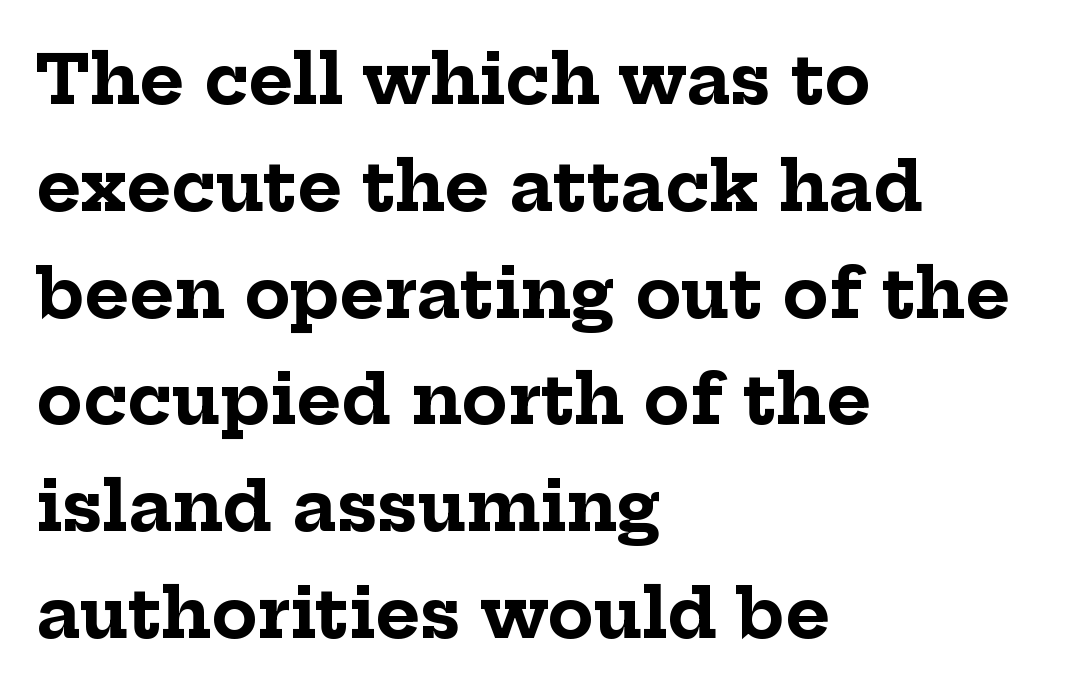
Small tapered or slab feet sit at the stroke ends, so this counts as serif. This sample has the flowing, uneven cadence of proportional lettering. How are the letters spaced? Ordinarily, with no added tracking. How heavy is the stroke? Heavy — this is a bold. This rendering uses left alignment, leaving the right contour irregular.
